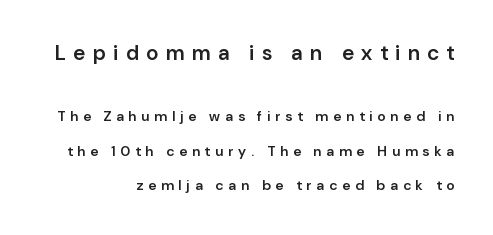
Caption: expanded tracking, letters set apart. Italic: no, the glyphs are upright roman. These two chunks differ in scale, with the top chunk taking the larger measure. One glance says open: line gaps are wider than usual. Layout note: lines flush right.
